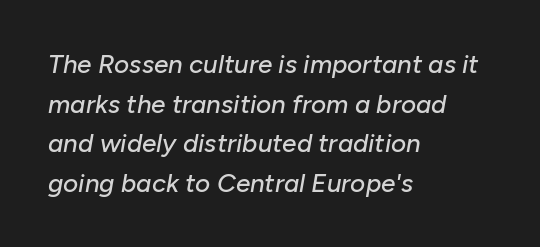
{"italic": "yes", "lean": "right", "slant_degrees": 10, "underline": "no", "align": "left", "line_spacing": "normal", "line_spacing_ratio": 1.52, "letter_spacing": "normal", "letter_spacing_em": 0.0, "glyph_px": 26}
